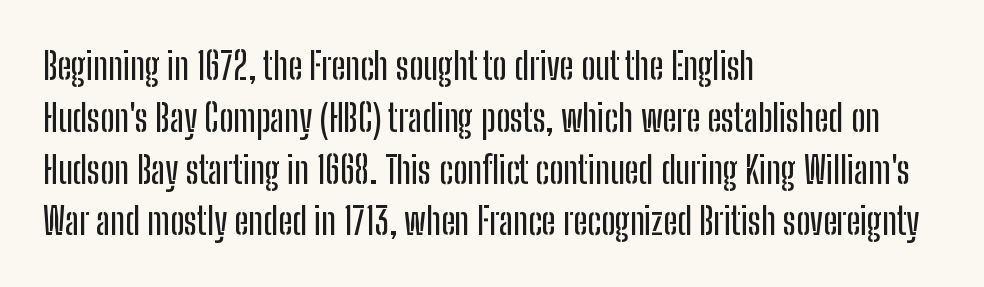
Q: Is the text italic (slanted)? A: No, it is upright.
Q: Is the typeface a serif or a sans-serif typeface? A: Sans-serif.
Q: Is the text underlined? A: No.
Q: How is the paragraph aligned? A: Left-aligned.
Q: Is the spacing between letters normal or unusually wide? A: Normal.
Q: Is the spacing between lines tight, normal or loose? A: Normal.
Q: Width (condensed, normal, or wide)? A: Condensed.
Q: Stroke contrast? A: Low.
Q: x-height? A: Medium.
Q: Monospaced? A: No.
